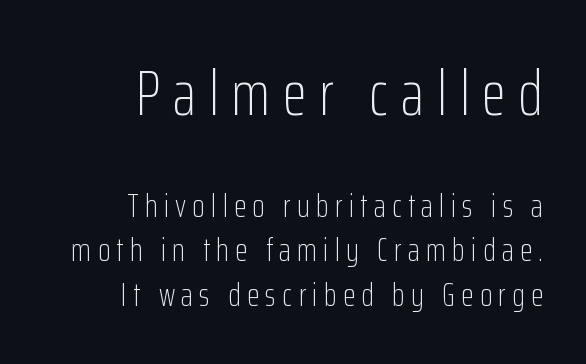
Caption: multi-line text, flush right, ragged left. There is plenty of visible air inserted between adjacent glyphs. Check where the strokes stop: nothing finishes them off — pure sans. Block one is the big one; block two sits smaller underneath. The designer left line spacing at the default.
